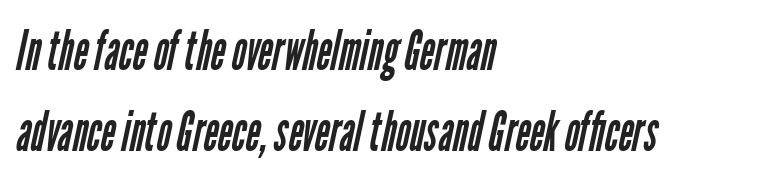
The letters sit at their default tracking, neither squeezed nor spread. The characters are drawn with everyday or finer stroke widths. I'd call this a sans setting — the letters go barefoot. The rendering uses natural spacing where letterforms have individual widths. Left-aligned paragraph, ragged on the right. Glance below the letters and you will spot only blank space.
